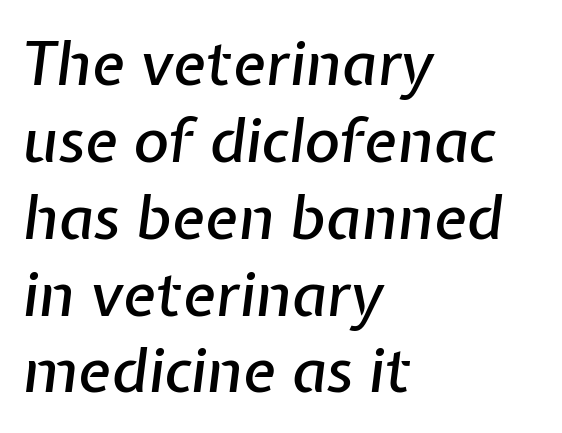
{"italic": "yes", "lean": "right", "slant_degrees": 7, "width": "normal", "stroke_contrast": "low", "x_height": "medium", "monospaced": "no", "underline": "no", "align": "left", "line_spacing": "normal", "line_spacing_ratio": 1.26, "letter_spacing": "normal", "letter_spacing_em": 0.0, "glyph_px": 61}
